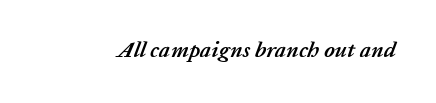
You can tell it's italic because the verticals aren't actually vertical. Weight check: bold — yes, fully. How are the letters spaced? Ordinarily, with no added tracking. The passage shown is not underscored anywhere.
